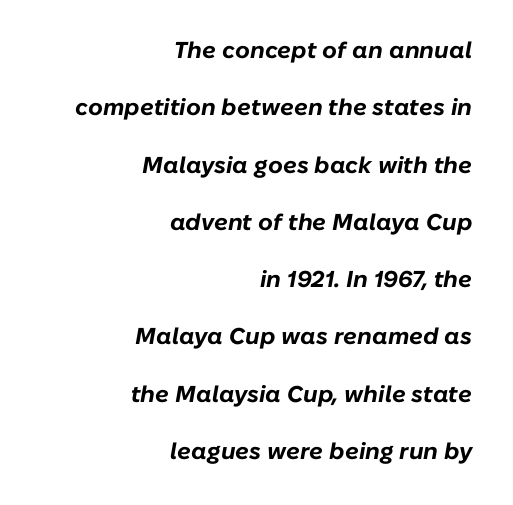
Q: Is the text bold? A: Yes.
Q: Is the text italic (slanted)? A: Yes, it leans right by about 10 degrees.
Q: Is the text underlined? A: No.
Q: How is the paragraph aligned? A: Right-aligned.
Q: Is the spacing between letters normal or unusually wide? A: Normal.
Q: Is the spacing between lines tight, normal or loose? A: Loose.
